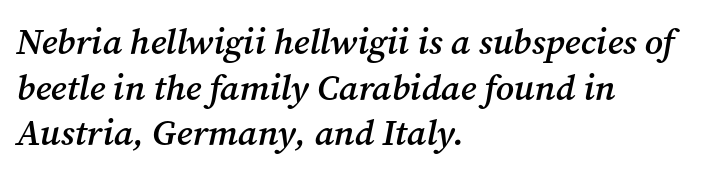
Q: Is the text bold? A: Semi-bold.
Q: Is the text italic (slanted)? A: Yes, it leans right by about 12 degrees.
Q: Is the typeface a serif or a sans-serif typeface? A: Serif.
Q: Is the text underlined? A: No.
Q: How is the paragraph aligned? A: Left-aligned.
Q: Is the spacing between letters normal or unusually wide? A: Normal.
Q: Is the spacing between lines tight, normal or loose? A: Normal.
Q: Width (condensed, normal, or wide)? A: Normal.
Q: Stroke contrast? A: Medium.
Q: x-height? A: Medium.
Q: Monospaced? A: No.
